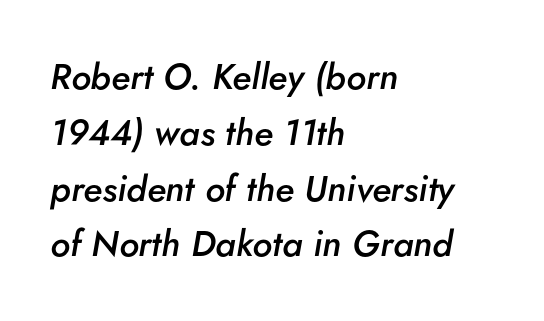
{"italic": "yes", "lean": "right", "slant_degrees": 5, "bold": "semi", "weight": "semibold", "width": "normal", "stroke_contrast": "low", "x_height": "small", "monospaced": "no", "underline": "no", "align": "left", "line_spacing": "normal", "line_spacing_ratio": 1.55, "letter_spacing": "normal", "letter_spacing_em": 0.0, "glyph_px": 36}
